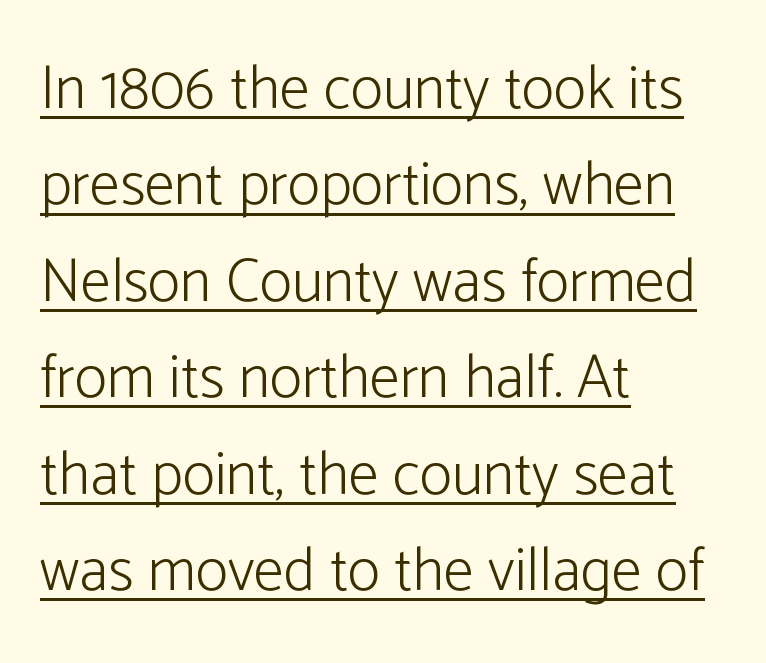
{"serif": "no", "italic": "no", "bold": "no", "weight": "light", "width": "normal", "stroke_contrast": "low", "x_height": "medium", "monospaced": "no", "underline": "yes", "align": "left", "line_spacing": "normal", "line_spacing_ratio": 1.58, "letter_spacing": "normal", "letter_spacing_em": 0.0, "glyph_px": 61}
